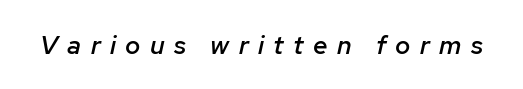
{"italic": "yes", "lean": "right", "slant_degrees": 12, "bold": "semi", "underline": "no", "letter_spacing": "wide", "letter_spacing_em": 0.36, "glyph_px": 26}
